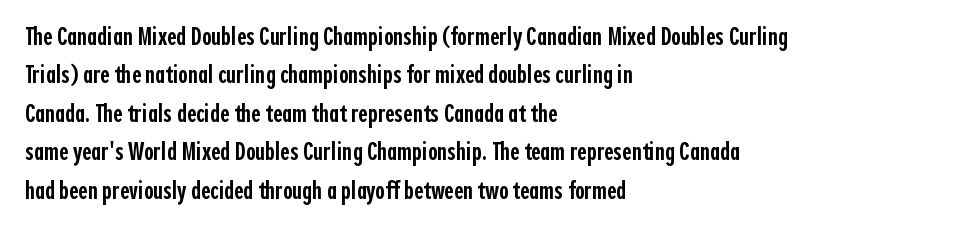
The lines are quadded left. Short note: letters normally spaced. Just letters on the line, the space beneath them empty. Look at the stroke-to-counter ratio: somewhat heavy, a semibold. Regular leading.
